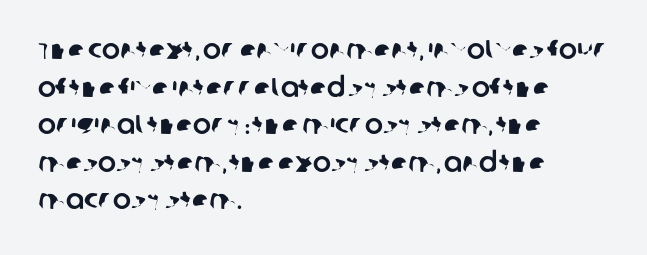
The image shows 27 px text type; set left-aligned, normal line spacing (1.39x), normal letter spacing, not underlined.
